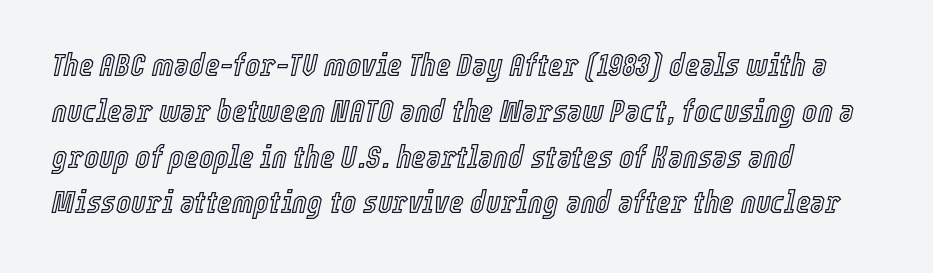
The image shows 32 px condensed type, italic (leaning right); set left-aligned, normal line spacing (1.43x), normal letter spacing, not underlined; a medium x-height.
